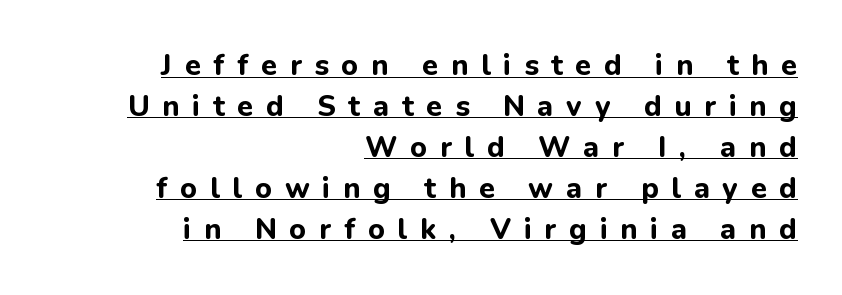
The font is running at its bold setting. Line ends are locked; line starts wander. Look at the tracking — it's clearly loosened, letters drifting apart. The letters stand upright; this is a roman face.
